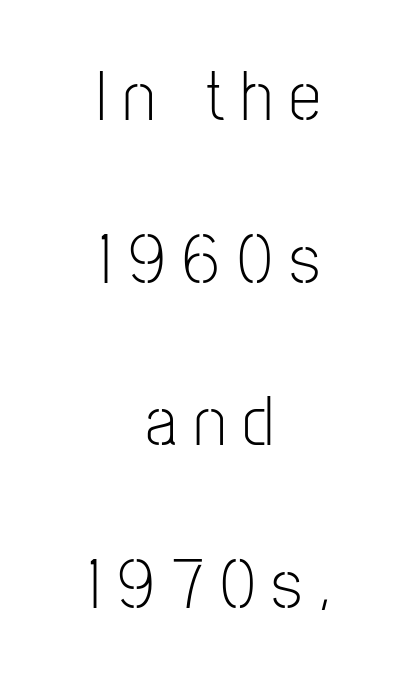
{"serif": "no", "italic": "no", "bold": "no", "weight": "light", "width": "condensed", "stroke_contrast": "low", "x_height": "medium", "monospaced": "no", "underline": "no", "align": "center", "line_spacing": "loose", "line_spacing_ratio": 2.26, "letter_spacing": "wide", "letter_spacing_em": 0.24, "glyph_px": 72}
